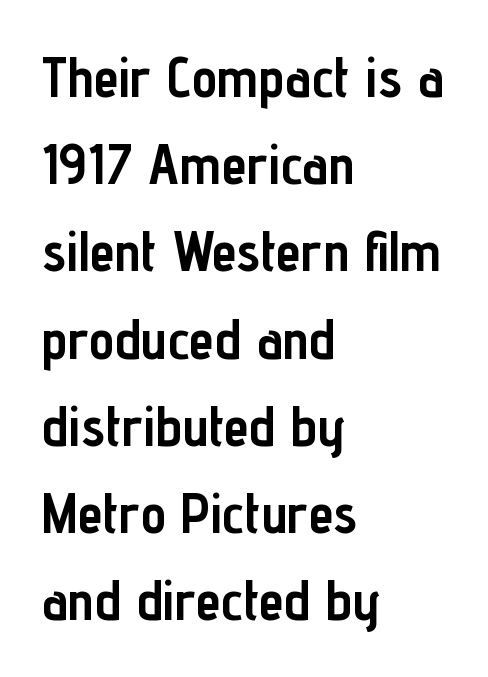
Whoever set this chose a conventional vertical rhythm. This sample uses a sans-serif face. How heavy is the stroke? Heavy — this is a bold. Which margin do the lines hug? The left one — the right edge is uneven. Here the designer chose a conventional face with non-uniform glyph widths. The foot of each line stays bare and open.
